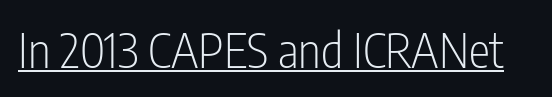
These lines keep a tight, regular rhythm from letter to letter. Quick note: underline on. The letters look calm and open, with moderate or lighter stems. The passage shown is typeset with a sans-serif family. A roman cut, with each character standing at attention.
